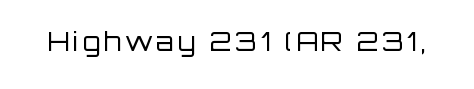
The image shows 26 px text type, upright; set not underlined.
